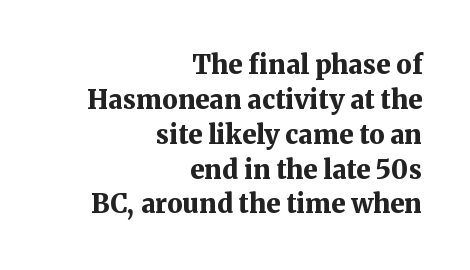
Q: Is the text bold? A: Yes.
Q: Is the text italic (slanted)? A: No, it is upright.
Q: Is the text underlined? A: No.
Q: How is the paragraph aligned? A: Right-aligned.
Q: Is the spacing between letters normal or unusually wide? A: Normal.
Q: Is the spacing between lines tight, normal or loose? A: Normal.
